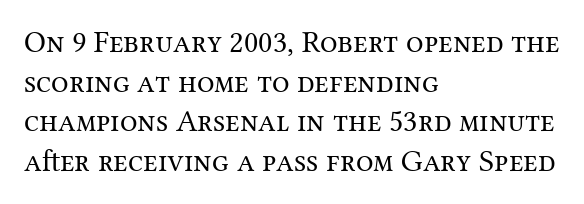
In terms of letterspacing, this is plain default setting. Note the varied advance widths — an 'i' is clearly narrower than an 'm'. When letters stand straight like this, we call the style roman or upright. Regarding serifs, this sample has them. The words here are not underlined.
